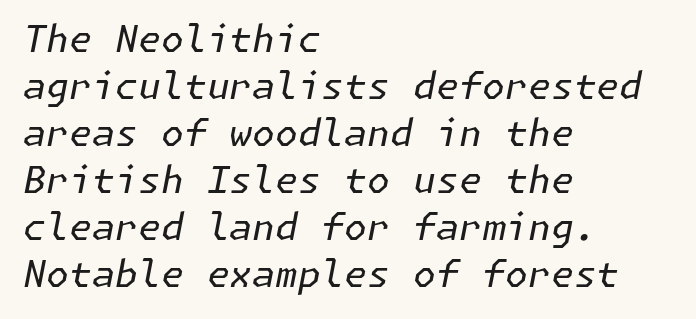
The image shows 37 px regular-weight type, italic (leaning right); set left-aligned, normal line spacing (1.27x), normal letter spacing, not underlined; low stroke contrast and a medium x-height.
